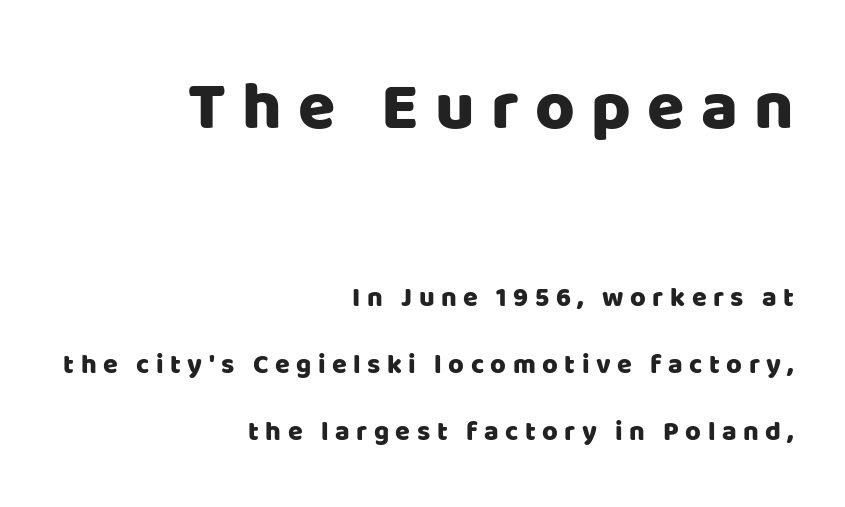
{"serif": "no", "italic": "no", "width": "normal", "stroke_contrast": "low", "x_height": "large", "monospaced": "no", "underline": "no", "align": "right", "line_spacing": "loose", "line_spacing_ratio": 2.49, "letter_spacing": "wide", "letter_spacing_em": 0.24, "larger_block": "first", "size_ratio": 2.52, "glyph_px": 68}
